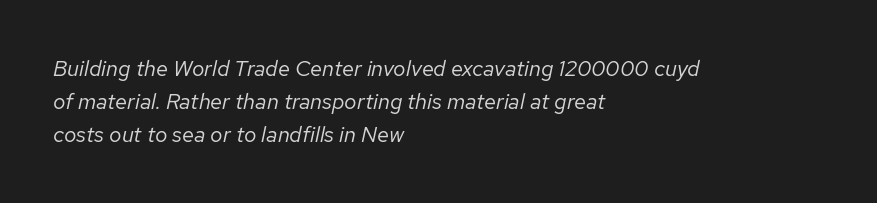
Q: Is the text bold? A: No.
Q: Is the text italic (slanted)? A: Yes, it leans right by about 12 degrees.
Q: Is the text underlined? A: No.
Q: How is the paragraph aligned? A: Left-aligned.
Q: Is the spacing between letters normal or unusually wide? A: Normal.
Q: Is the spacing between lines tight, normal or loose? A: Normal.
